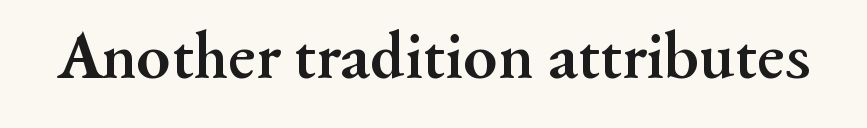
Q: Is the text bold? A: Yes.
Q: Is the text italic (slanted)? A: No, it is upright.
Q: Is the typeface a serif or a sans-serif typeface? A: Serif.
Q: Is the text underlined? A: No.
Q: Is the spacing between letters normal or unusually wide? A: Normal.
Q: Width (condensed, normal, or wide)? A: Normal.
Q: Stroke contrast? A: Medium.
Q: x-height? A: Small.
Q: Monospaced? A: No.
